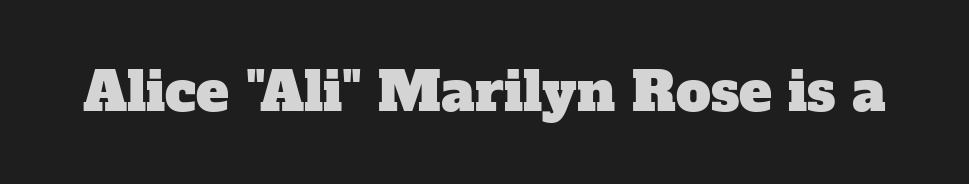
The characters display serif detailing at their extremities. The foot of each line stays bare and open. Here the glyphs are tracked normally, forming tight word shapes. Note the varied advance widths — an 'i' is clearly narrower than an 'm'.
